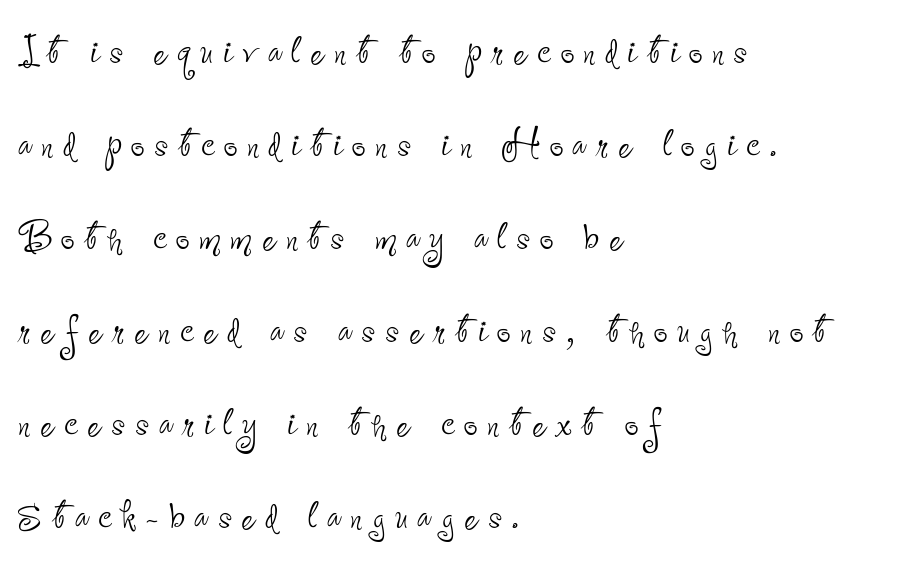
{"serif": "no", "bold": "no", "weight": "thin", "width": "condensed", "stroke_contrast": "low", "x_height": "small", "monospaced": "no", "underline": "no", "align": "left", "line_spacing": "loose", "line_spacing_ratio": 1.9, "letter_spacing": "wide", "letter_spacing_em": 0.2, "glyph_px": 49}
